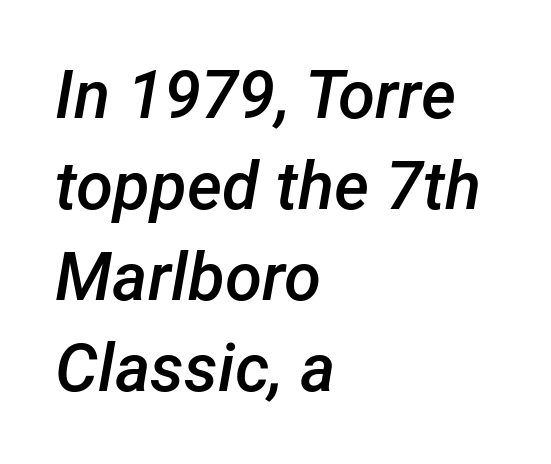
The image shows 67 px semibold type, italic (leaning right); set left-aligned, normal line spacing (1.36x), normal letter spacing, not underlined; low stroke contrast and a medium x-height.
